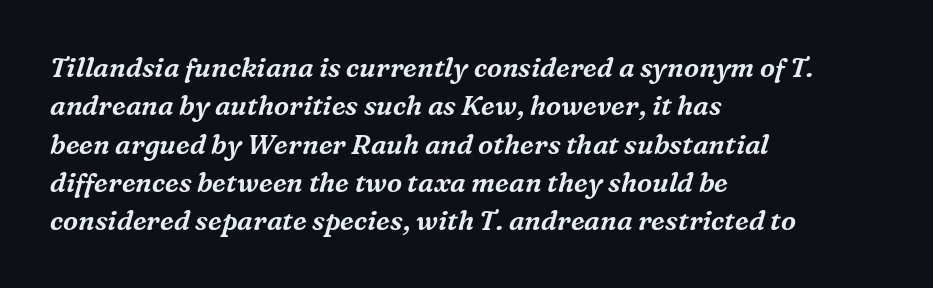
The image shows 27 px text type, italic (leaning right); set left-aligned, normal line spacing (1.42x), normal letter spacing, not underlined.
